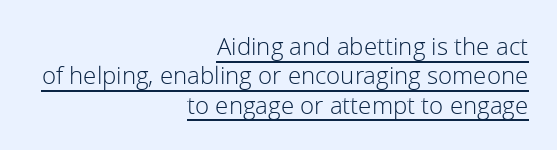
Line endings align vertically; line beginnings do not. The gaps between neighbouring characters are ordinary and unremarkable. The words here are underlined. The strokes carry an ordinary text weight at most. You can tell it's not italic because the verticals are truly vertical.
